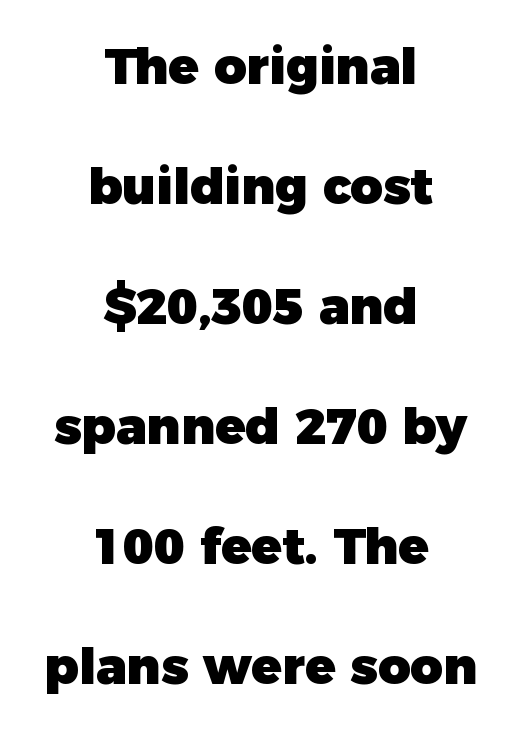
Characters follow at the spacing the type designer built in. The passage shown stacks its lines with a broad gap. The characters display no serif detailing; their extremities are plain. Posture: vertical.
